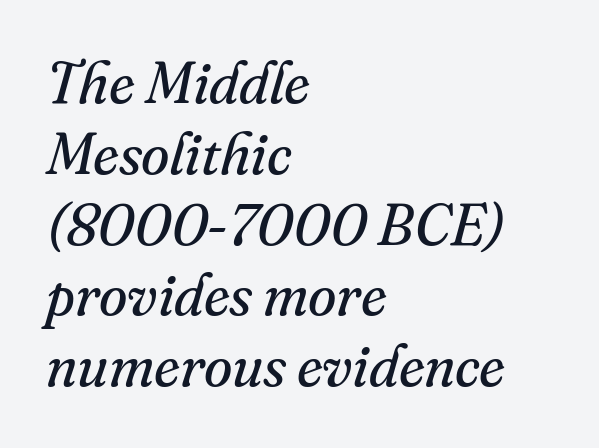
The image shows 58 px regular-weight serif type, italic (leaning right); set left-aligned, line spacing 1.22x, normal letter spacing, not underlined; medium stroke contrast and a small x-height.
